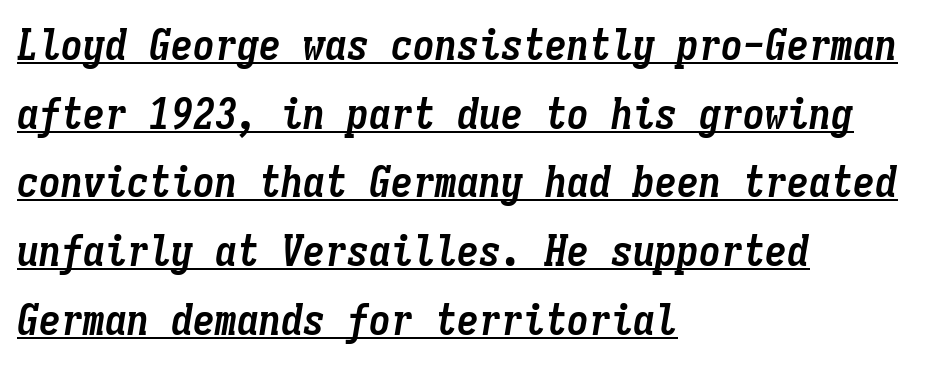
{"italic": "yes", "lean": "right", "slant_degrees": 9, "bold": "yes", "weight": "semibold", "width": "condensed", "stroke_contrast": "low", "x_height": "medium", "monospaced": "yes", "underline": "yes", "align": "left", "line_spacing": "normal", "line_spacing_ratio": 1.56, "letter_spacing": "normal", "letter_spacing_em": 0.0, "glyph_px": 44}
